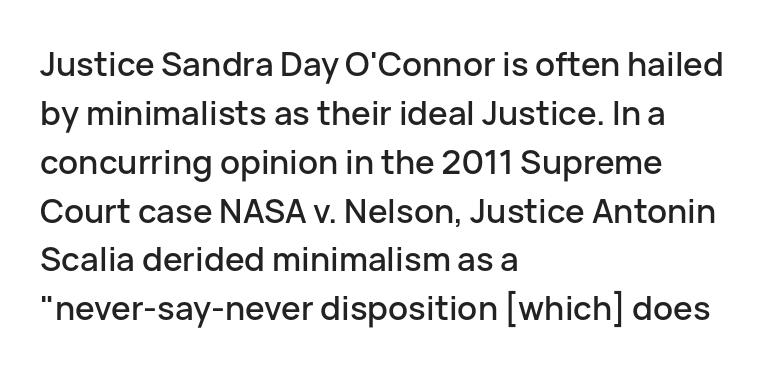
The face used here is rendered with its standard letterfit. The paragraph shown leans on its left margin. Is there any slant? The stems are plumb. Examine the stroke ends and you'll find no serifs. Here the designer chose a conventional face with non-uniform glyph widths. Leading: standard.
